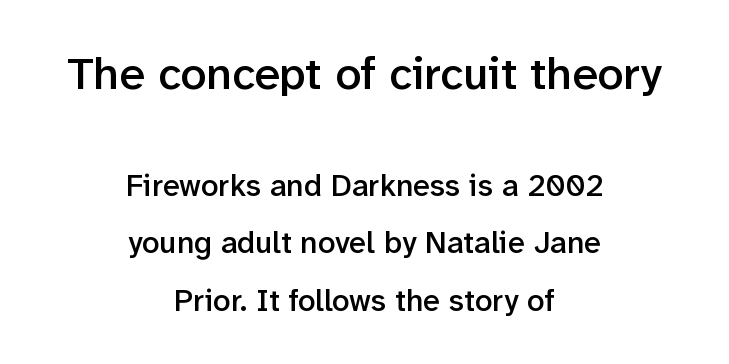
These lines are rendered in a variable-pitch font. Grotesque or geometric, the face here clearly has no serifs. Tracking here is standard; glyphs follow each other at the usual distance. These lines stack symmetrically, like a column narrowing and widening about its center.
